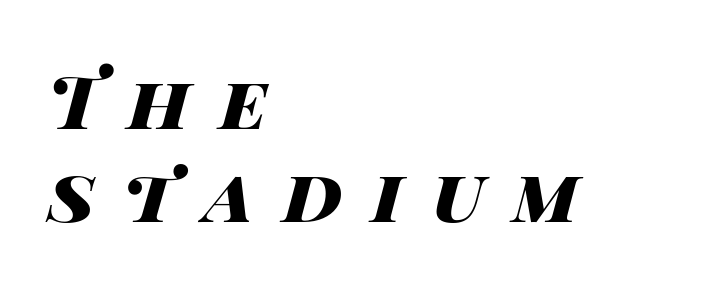
The image shows 74 px heavy, wide type, italic (leaning right); set left-aligned, normal line spacing (1.26x), unusually wide letter spacing (+0.39 em), not underlined; high stroke contrast and a large x-height.
